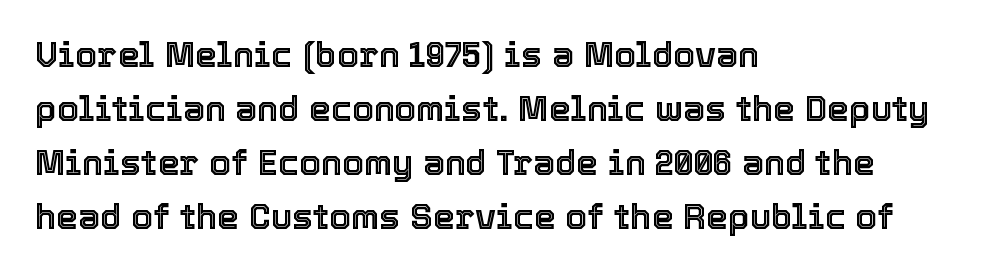
The image shows 35 px text type, upright; set left-aligned, normal line spacing (1.54x), normal letter spacing, not underlined; a medium x-height.
